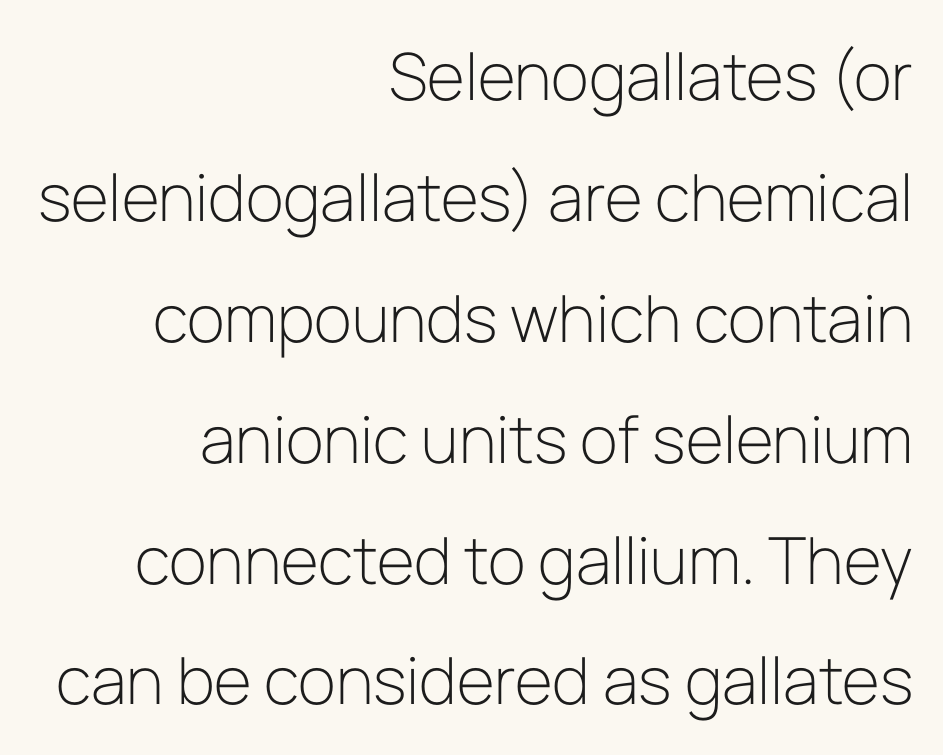
{"serif": "no", "italic": "no", "bold": "no", "weight": "light", "width": "normal", "stroke_contrast": "low", "x_height": "medium", "monospaced": "no", "underline": "no", "align": "right", "line_spacing_ratio": 1.86, "letter_spacing": "normal", "letter_spacing_em": 0.0, "glyph_px": 65}
